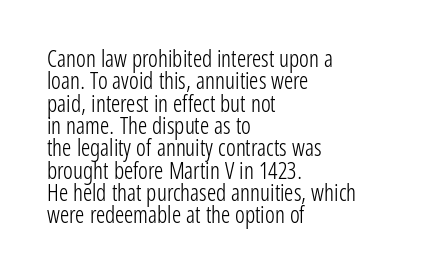
{"italic": "no", "bold": "no", "underline": "no", "align": "left", "line_spacing": "tight", "line_spacing_ratio": 0.97, "letter_spacing": "normal", "letter_spacing_em": 0.0, "glyph_px": 23}
